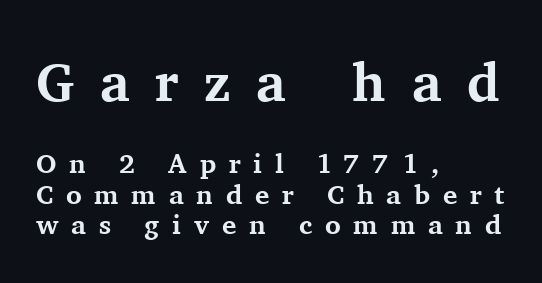
Q: Is the text bold? A: Yes.
Q: Is the text italic (slanted)? A: No, it is upright.
Q: Is the typeface a serif or a sans-serif typeface? A: Serif.
Q: Is the text underlined? A: No.
Q: How is the paragraph aligned? A: Left-aligned.
Q: Is the spacing between letters normal or unusually wide? A: Unusually wide.
Q: Is the spacing between lines tight, normal or loose? A: Tight.
Q: Which block of text is set in a larger size, the first (top) or the second (bottom)? A: The first (top) one.
Q: Width (condensed, normal, or wide)? A: Normal.
Q: Stroke contrast? A: Medium.
Q: x-height? A: Medium.
Q: Monospaced? A: No.
